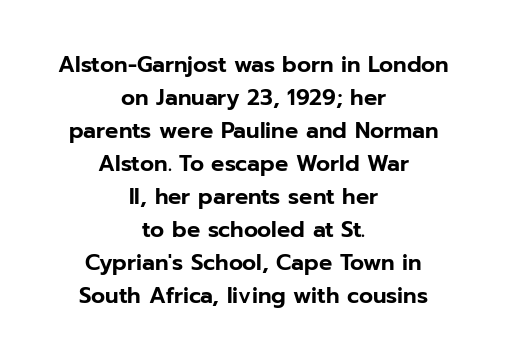
The image shows 22 px text type, upright; set centered, normal line spacing (1.5x), normal letter spacing, not underlined.
